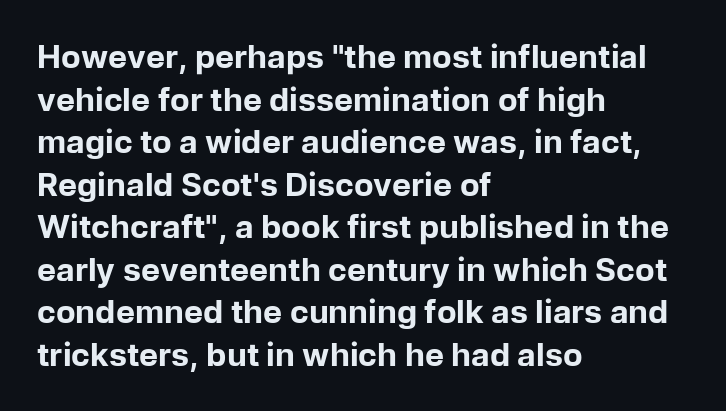
The image shows 32 px bold sans-serif type, upright; set left-aligned, normal line spacing (1.33x), normal letter spacing, not underlined; low stroke contrast and a medium x-height.
